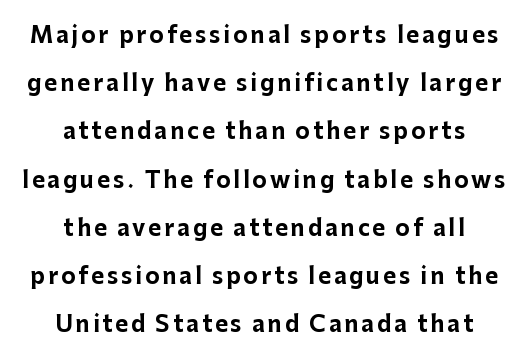
The image shows 22 px bold type, upright; set centered, loose line spacing (2.19x), not underlined.
